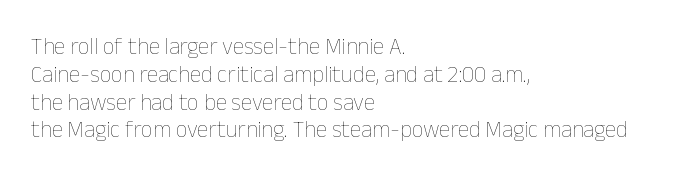
Q: Is the text bold? A: No.
Q: Is the text italic (slanted)? A: No, it is upright.
Q: Is the text underlined? A: No.
Q: How is the paragraph aligned? A: Left-aligned.
Q: Is the spacing between letters normal or unusually wide? A: Normal.
